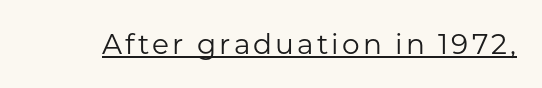
The image shows 28 px regular-weight sans-serif type, upright; set underlined; low stroke contrast and a medium x-height.
